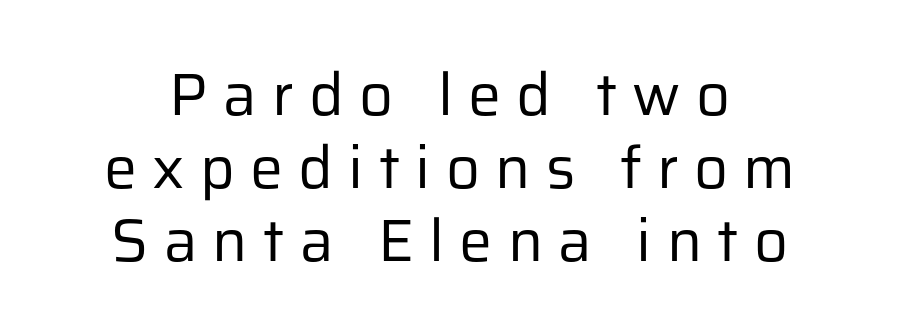
Q: Is the text bold? A: No.
Q: Is the text italic (slanted)? A: No, it is upright.
Q: Is the typeface a serif or a sans-serif typeface? A: Sans-serif.
Q: Is the text underlined? A: No.
Q: How is the paragraph aligned? A: Centered.
Q: Is the spacing between letters normal or unusually wide? A: Unusually wide.
Q: Width (condensed, normal, or wide)? A: Normal.
Q: Stroke contrast? A: Low.
Q: x-height? A: Medium.
Q: Monospaced? A: No.
